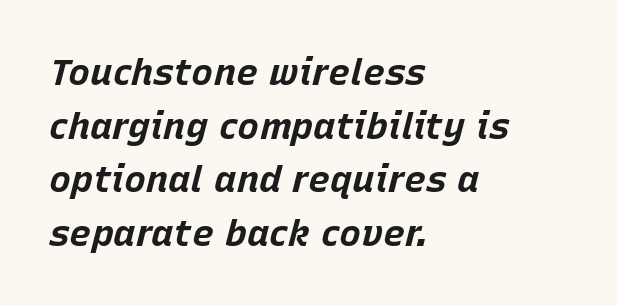
The image shows 37 px bold type, italic (leaning right); set left-aligned, normal line spacing (1.45x), normal letter spacing, not underlined; low stroke contrast and a large x-height.
